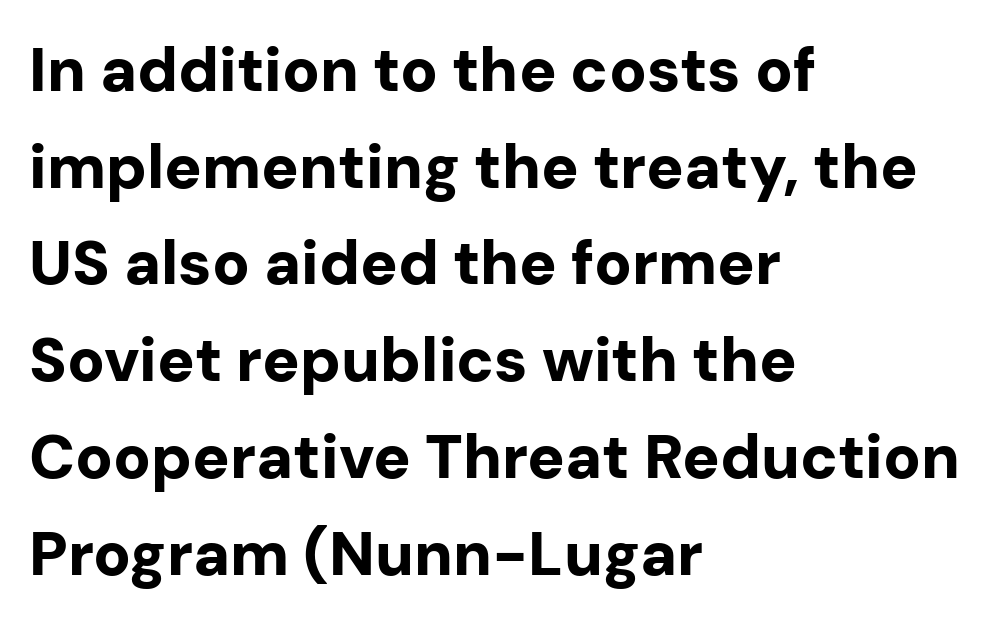
This is roman type, the default non-slanted kind. A dark, heavy texture on the line: the type is bold. If you drew a ruler down the left edge, every line would touch it. Tracking here is standard; glyphs follow each other at the usual distance.
